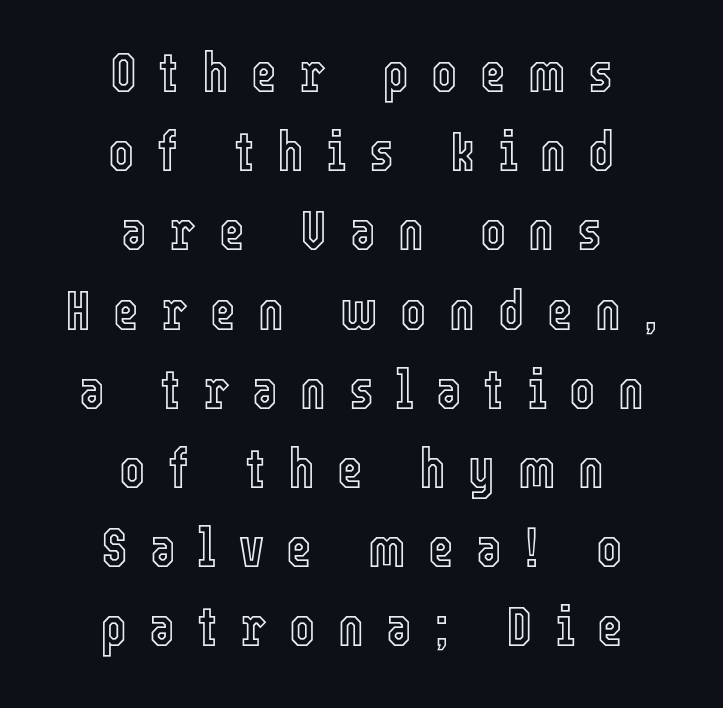
{"italic": "no", "width": "condensed", "x_height": "medium", "monospaced": "no", "underline": "no", "align": "center", "line_spacing": "normal", "line_spacing_ratio": 1.44, "letter_spacing": "wide", "letter_spacing_em": 0.41, "glyph_px": 55}
